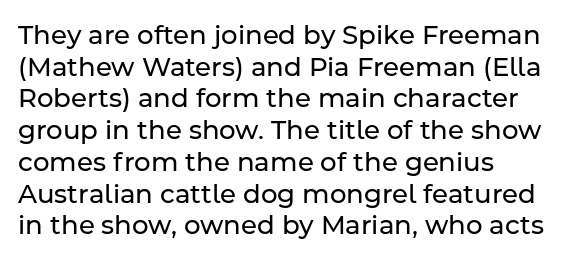
Nope, not italic — everything's standing straight. The font is comparable to plain body text, perhaps lighter. Inter-character spacing is left at the font's built-in metrics. The zone under the glyphs is completely vacant. These lines are set flush left with a ragged right edge.
